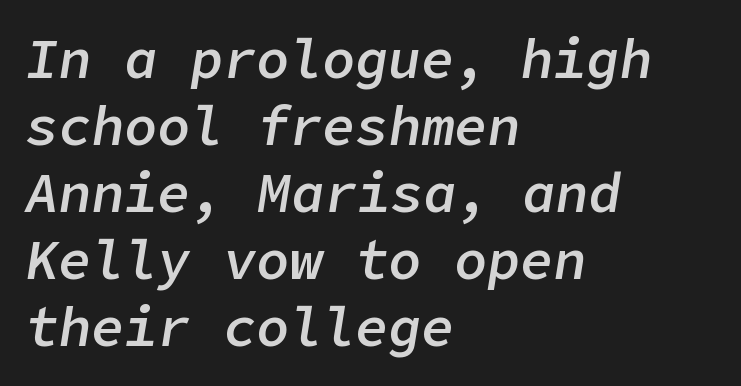
Q: Is the text bold? A: Semi-bold.
Q: Is the text italic (slanted)? A: Yes, it leans right by about 9 degrees.
Q: Is the text underlined? A: No.
Q: How is the paragraph aligned? A: Left-aligned.
Q: Is the spacing between letters normal or unusually wide? A: Normal.
Q: Width (condensed, normal, or wide)? A: Normal.
Q: Stroke contrast? A: Low.
Q: x-height? A: Medium.
